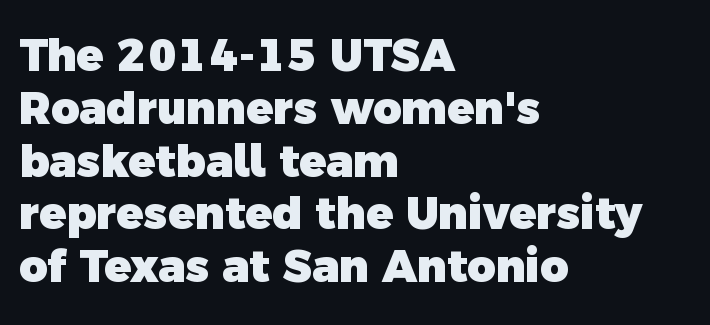
{"serif": "no", "bold": "yes", "weight": "heavy", "width": "normal", "x_height": "medium", "monospaced": "no", "underline": "no", "align": "left", "line_spacing_ratio": 1.2, "letter_spacing": "normal", "letter_spacing_em": 0.0, "glyph_px": 44}
